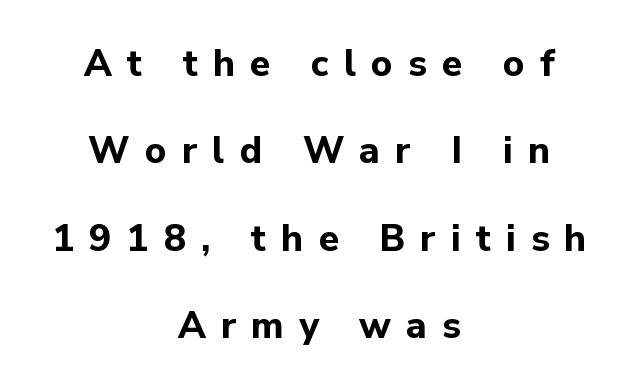
{"serif": "no", "italic": "no", "bold": "yes", "weight": "bold", "width": "normal", "stroke_contrast": "low", "x_height": "medium", "monospaced": "no", "underline": "no", "align": "center", "line_spacing": "loose", "line_spacing_ratio": 2.36, "letter_spacing": "wide", "letter_spacing_em": 0.41, "glyph_px": 37}
